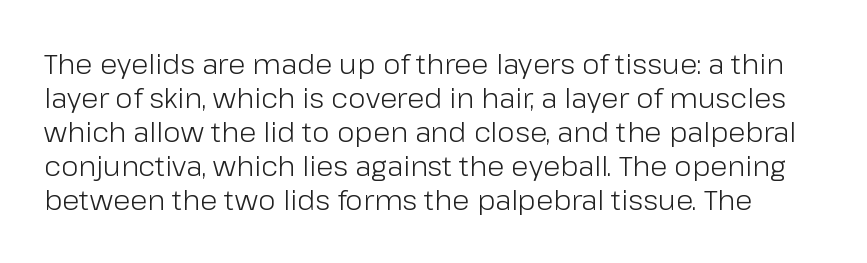
Q: Is the text bold? A: No.
Q: Is the text italic (slanted)? A: No, it is upright.
Q: Is the typeface a serif or a sans-serif typeface? A: Sans-serif.
Q: Is the text underlined? A: No.
Q: Is the spacing between letters normal or unusually wide? A: Normal.
Q: Width (condensed, normal, or wide)? A: Normal.
Q: Stroke contrast? A: Low.
Q: x-height? A: Medium.
Q: Monospaced? A: No.
